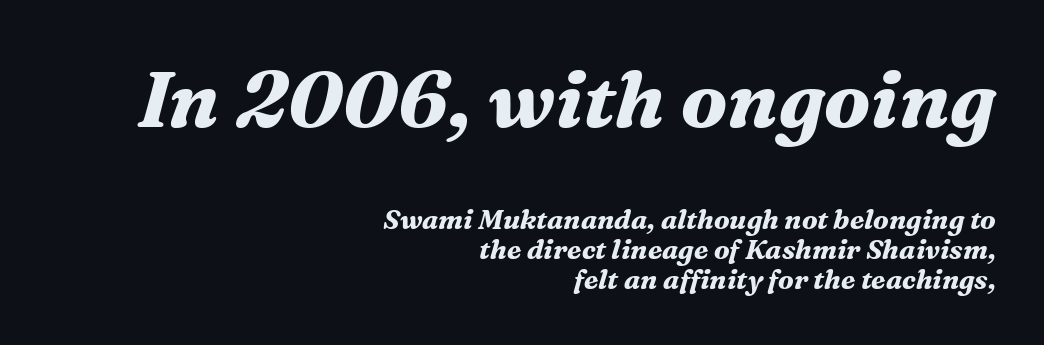
{"serif": "yes", "italic": "yes", "lean": "right", "slant_degrees": 16, "bold": "yes", "weight": "bold", "width": "normal", "stroke_contrast": "medium", "x_height": "medium", "monospaced": "no", "underline": "no", "align": "right", "line_spacing": "tight", "line_spacing_ratio": 1.12, "letter_spacing": "normal", "letter_spacing_em": 0.0, "larger_block": "first", "size_ratio": 2.96, "glyph_px": 80}
